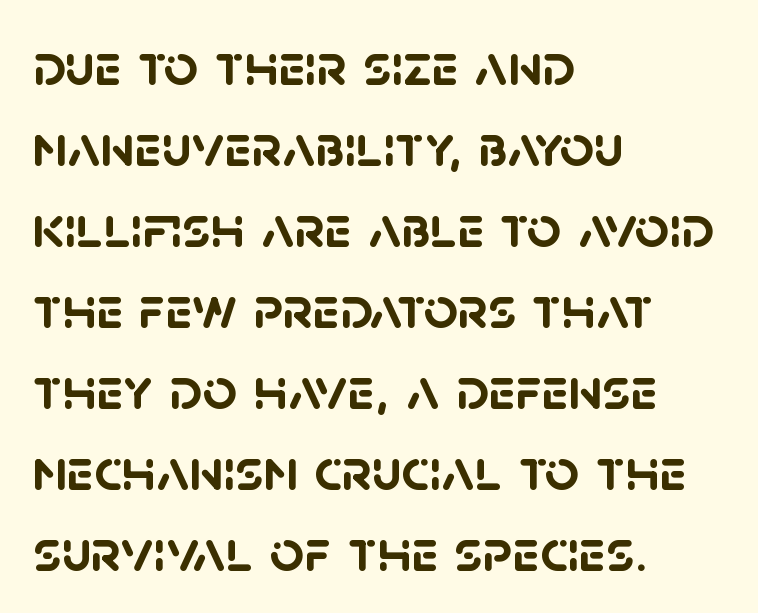
Each row of text sits above clean, open space. Each word holds together tightly as a unit, with standard inter-letter gaps. The font family rendered here belongs to the sans-serif group. The paragraph has a hard left edge and a soft right edge. The letters advance in unequal steps, a hallmark of proportional type. Caption: bold face, heavy strokes.
